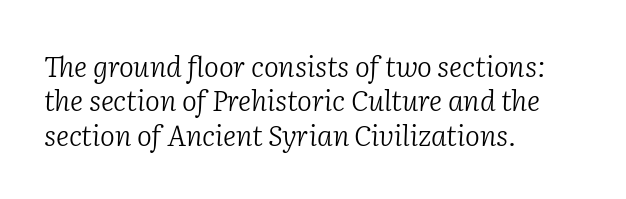
The image shows 28 px light serif type, italic (leaning right); set left-aligned, line spacing 1.23x, normal letter spacing, not underlined; low stroke contrast and a medium x-height.
